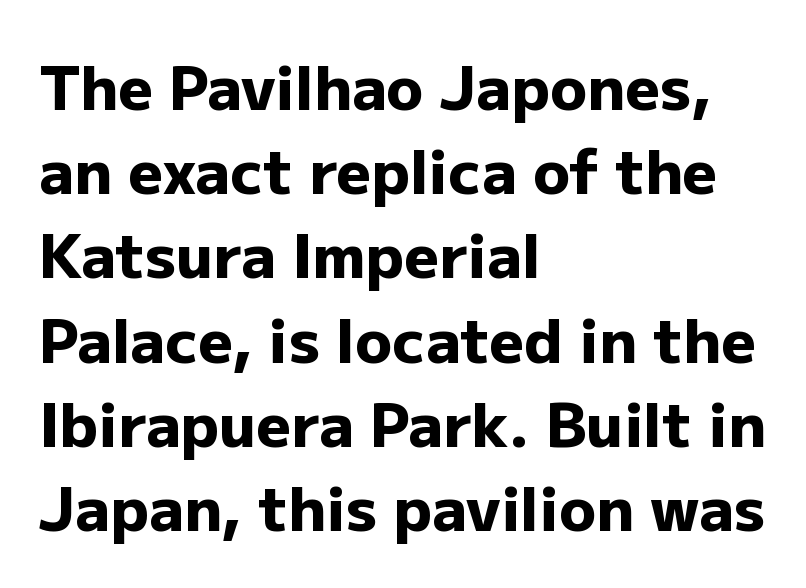
Q: Is the text bold? A: Yes.
Q: Is the text italic (slanted)? A: No, it is upright.
Q: Is the typeface a serif or a sans-serif typeface? A: Sans-serif.
Q: Is the text underlined? A: No.
Q: How is the paragraph aligned? A: Left-aligned.
Q: Is the spacing between letters normal or unusually wide? A: Normal.
Q: Is the spacing between lines tight, normal or loose? A: Normal.
Q: Width (condensed, normal, or wide)? A: Normal.
Q: Stroke contrast? A: Low.
Q: x-height? A: Medium.
Q: Monospaced? A: No.
